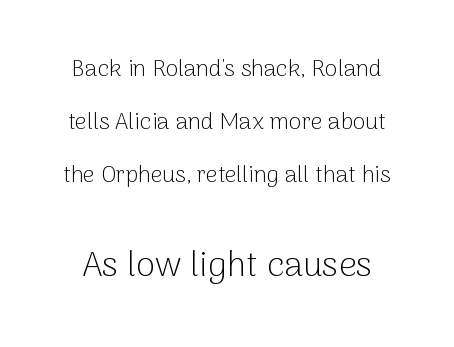
Q: Is the text bold? A: No.
Q: Is the text italic (slanted)? A: No, it is upright.
Q: Is the typeface a serif or a sans-serif typeface? A: Sans-serif.
Q: Is the text underlined? A: No.
Q: Is the spacing between letters normal or unusually wide? A: Normal.
Q: Is the spacing between lines tight, normal or loose? A: Loose.
Q: Which block of text is set in a larger size, the first (top) or the second (bottom)? A: The second (bottom) one.
Q: Width (condensed, normal, or wide)? A: Normal.
Q: Stroke contrast? A: Low.
Q: x-height? A: Medium.
Q: Monospaced? A: No.
